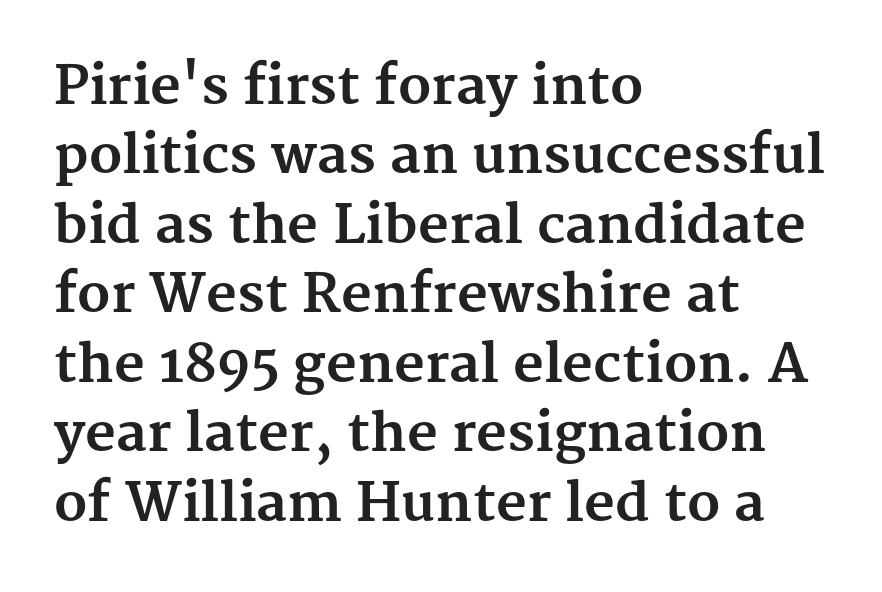
Rendered with straight, roman letterforms. Notice how thick the strokes are: this is what a full bold looks like. Nobody drew a line under any word here. Casual observation: everything's shoved over to the left. This sample has the flowing, uneven cadence of proportional lettering.
